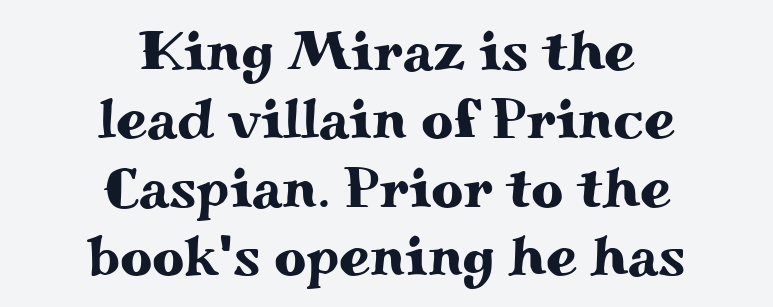
Q: Is the text italic (slanted)? A: No, it is upright.
Q: Is the typeface a serif or a sans-serif typeface? A: Serif.
Q: Is the text underlined? A: No.
Q: How is the paragraph aligned? A: Centered.
Q: Is the spacing between letters normal or unusually wide? A: Normal.
Q: Width (condensed, normal, or wide)? A: Wide.
Q: Stroke contrast? A: Medium.
Q: x-height? A: Small.
Q: Monospaced? A: No.
